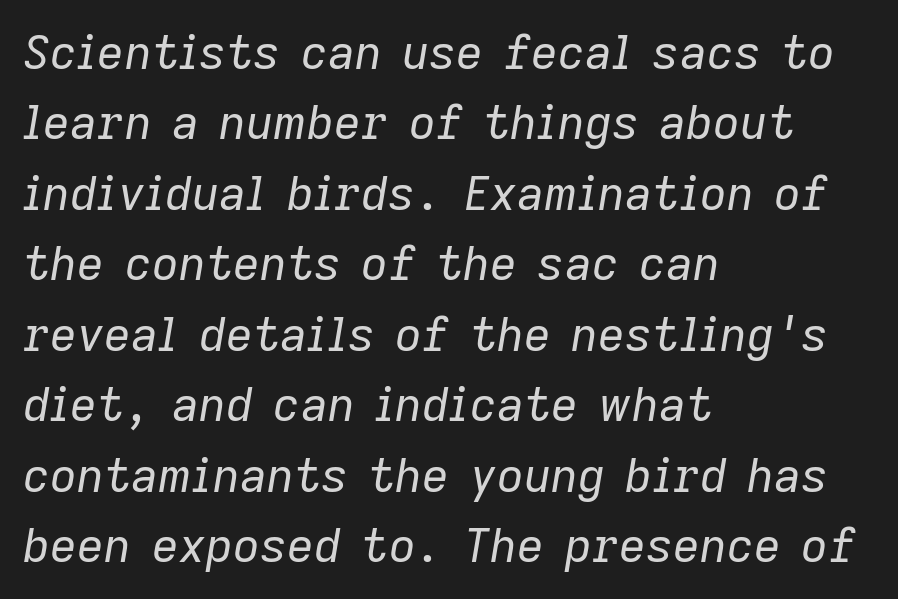
Q: Is the text bold? A: No.
Q: Is the text italic (slanted)? A: Yes, it leans right by about 9 degrees.
Q: Is the text underlined? A: No.
Q: How is the paragraph aligned? A: Left-aligned.
Q: Is the spacing between letters normal or unusually wide? A: Normal.
Q: Is the spacing between lines tight, normal or loose? A: Normal.
Q: Width (condensed, normal, or wide)? A: Normal.
Q: Stroke contrast? A: Low.
Q: x-height? A: Medium.
Q: Monospaced? A: No.
